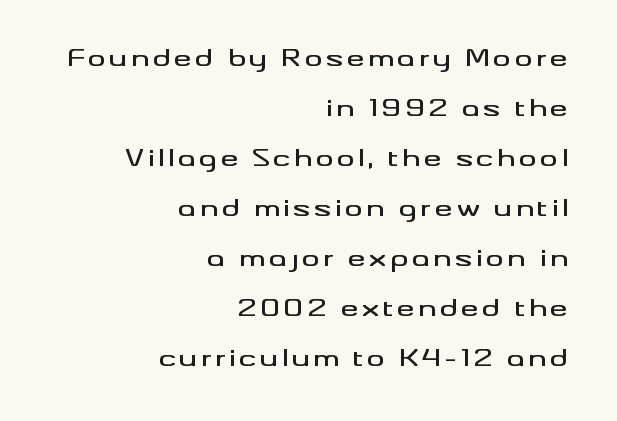
Q: Is the text italic (slanted)? A: No, it is upright.
Q: Is the text underlined? A: No.
Q: How is the paragraph aligned? A: Right-aligned.
Q: Is the spacing between lines tight, normal or loose? A: Loose.
